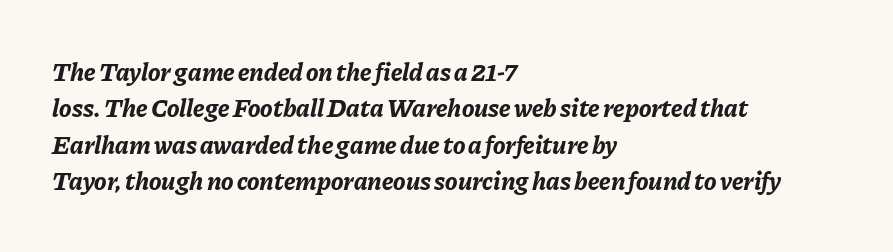
Horizontal alignment here is leftward, the default for most running prose. The rendering applies a slant to the glyphs. Default kerning and tracking; the words read as compact shapes. The line-height multiplier appears to be the usual default. The characters look thick and weighty, a clear bold. The words here are not underlined.
